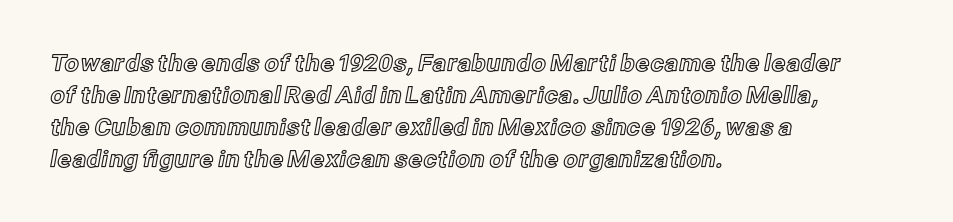
Q: Is the text italic (slanted)? A: Yes.
Q: Is the text underlined? A: No.
Q: How is the paragraph aligned? A: Left-aligned.
Q: Is the spacing between letters normal or unusually wide? A: Normal.
Q: Is the spacing between lines tight, normal or loose? A: Normal.
